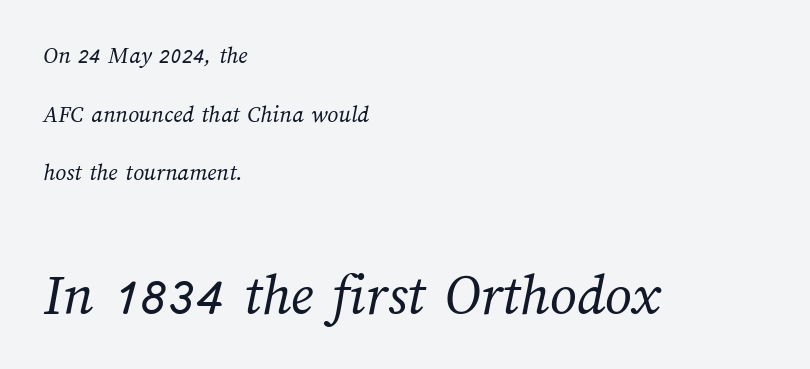
The image shows 59 px regular-weight type; set left-aligned, loose line spacing (2.44x), normal letter spacing, not underlined; the second (bottom) block is 2.46x larger; medium stroke contrast and a medium x-height.
